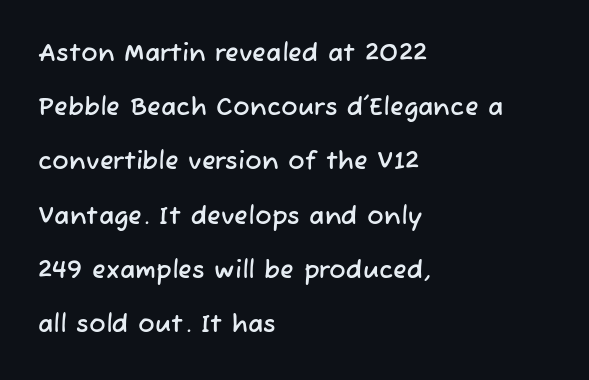
All the whitespace from short lines collects on the right. Is the letter spacing exaggerated? No — it looks like the ordinary default. One glance says open: line gaps are wider than usual. Glance below the letters and you will spot only blank space.
